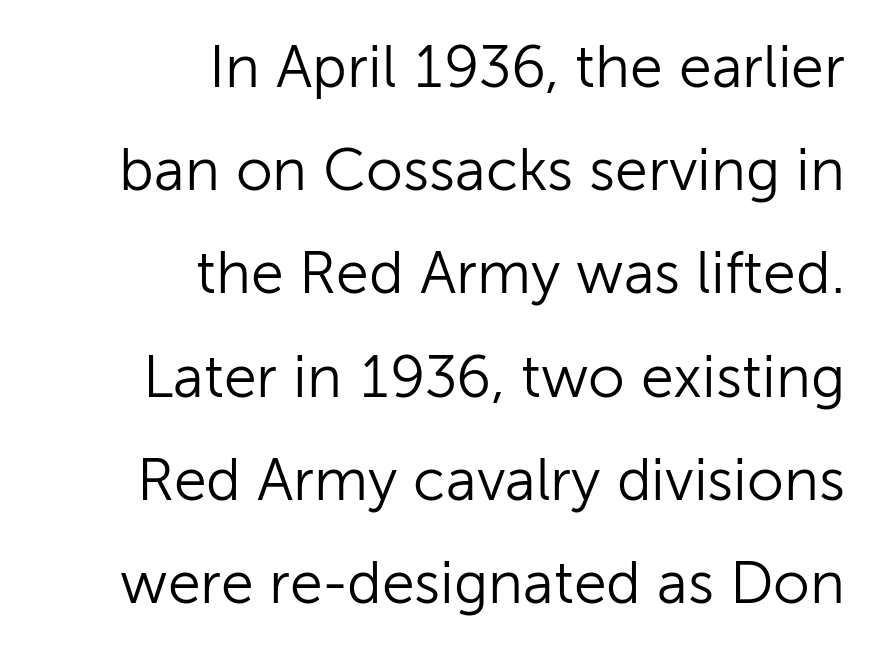
Q: Is the text bold? A: No.
Q: Is the text italic (slanted)? A: No, it is upright.
Q: Is the typeface a serif or a sans-serif typeface? A: Sans-serif.
Q: Is the text underlined? A: No.
Q: How is the paragraph aligned? A: Right-aligned.
Q: Is the spacing between letters normal or unusually wide? A: Normal.
Q: Width (condensed, normal, or wide)? A: Normal.
Q: Stroke contrast? A: Low.
Q: x-height? A: Medium.
Q: Monospaced? A: No.
